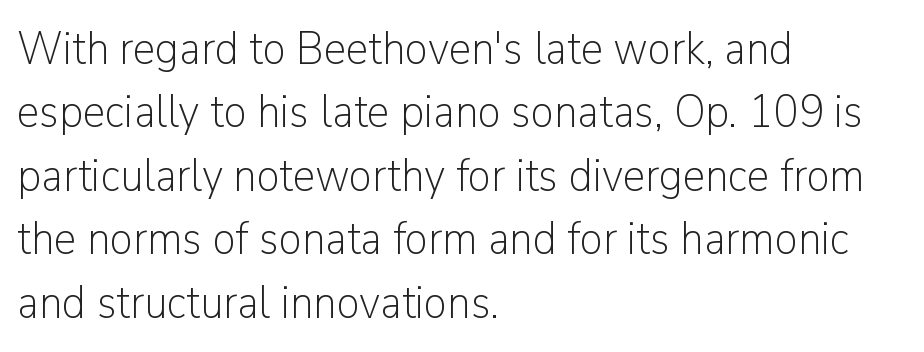
Q: Is the text bold? A: No.
Q: Is the text italic (slanted)? A: No, it is upright.
Q: Is the typeface a serif or a sans-serif typeface? A: Sans-serif.
Q: Is the text underlined? A: No.
Q: How is the paragraph aligned? A: Left-aligned.
Q: Is the spacing between letters normal or unusually wide? A: Normal.
Q: Is the spacing between lines tight, normal or loose? A: Normal.
Q: Width (condensed, normal, or wide)? A: Normal.
Q: Stroke contrast? A: Low.
Q: x-height? A: Medium.
Q: Monospaced? A: No.
